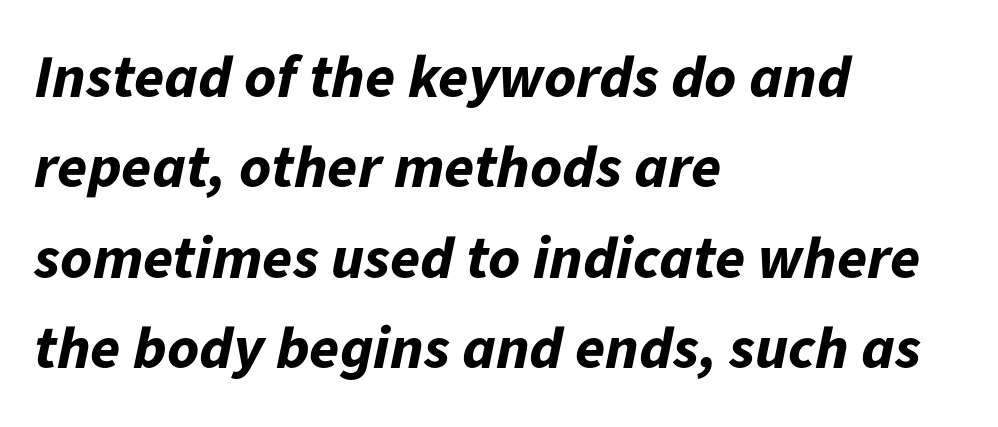
{"italic": "yes", "lean": "right", "slant_degrees": 11, "bold": "yes", "weight": "bold", "width": "normal", "stroke_contrast": "low", "x_height": "medium", "monospaced": "no", "underline": "no", "align": "left", "line_spacing": "normal", "line_spacing_ratio": 1.48, "letter_spacing": "normal", "letter_spacing_em": 0.0, "glyph_px": 61}
